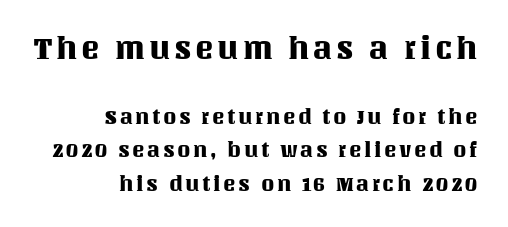
{"italic": "no", "width": "normal", "stroke_contrast": "medium", "x_height": "large", "monospaced": "no", "underline": "no", "align": "right", "line_spacing": "normal", "line_spacing_ratio": 1.59, "larger_block": "first", "size_ratio": 1.48, "glyph_px": 31}
